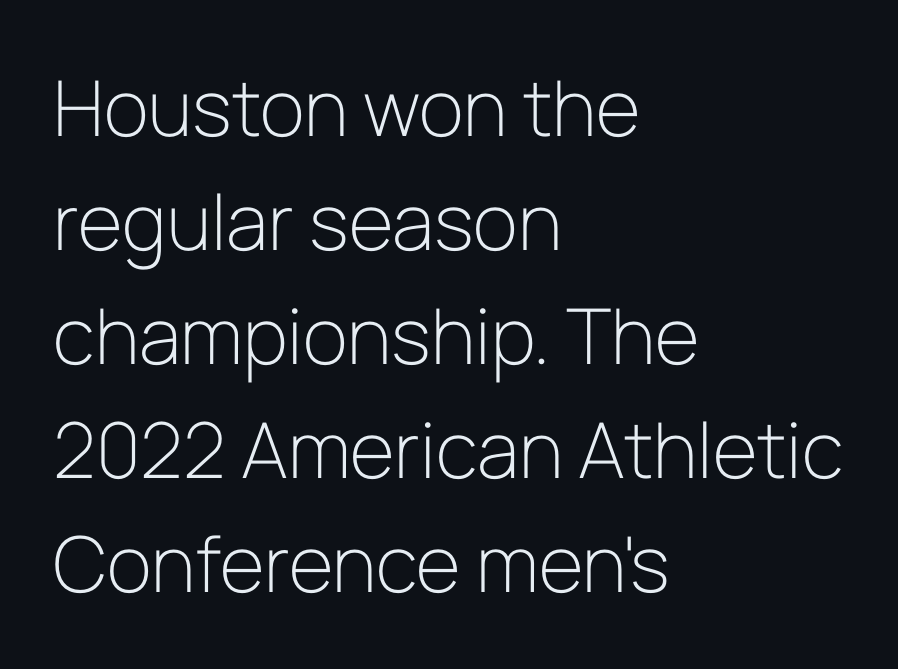
Q: Is the text bold? A: No.
Q: Is the text italic (slanted)? A: No, it is upright.
Q: Is the typeface a serif or a sans-serif typeface? A: Sans-serif.
Q: Is the text underlined? A: No.
Q: How is the paragraph aligned? A: Left-aligned.
Q: Is the spacing between letters normal or unusually wide? A: Normal.
Q: Is the spacing between lines tight, normal or loose? A: Normal.
Q: Width (condensed, normal, or wide)? A: Normal.
Q: Stroke contrast? A: Low.
Q: x-height? A: Medium.
Q: Monospaced? A: No.
